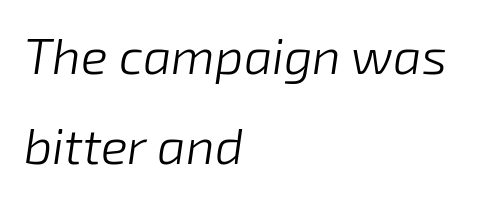
The image shows 50 px light type, italic (leaning right); set left-aligned, line spacing 1.81x, normal letter spacing, not underlined; low stroke contrast and a medium x-height.
